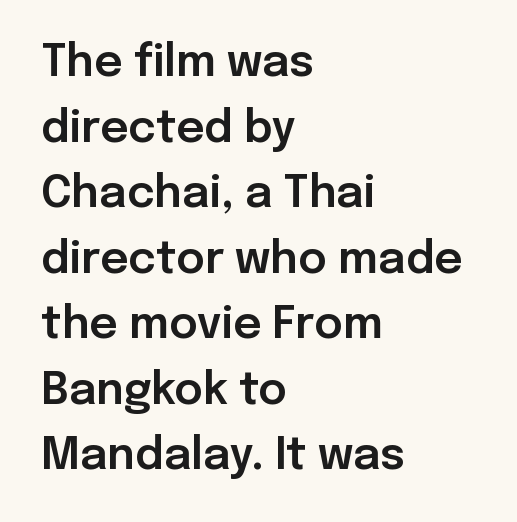
Q: Is the text italic (slanted)? A: No, it is upright.
Q: Is the typeface a serif or a sans-serif typeface? A: Sans-serif.
Q: Is the text underlined? A: No.
Q: How is the paragraph aligned? A: Left-aligned.
Q: Is the spacing between letters normal or unusually wide? A: Normal.
Q: Is the spacing between lines tight, normal or loose? A: Normal.
Q: Width (condensed, normal, or wide)? A: Normal.
Q: Stroke contrast? A: Low.
Q: x-height? A: Medium.
Q: Monospaced? A: No.
